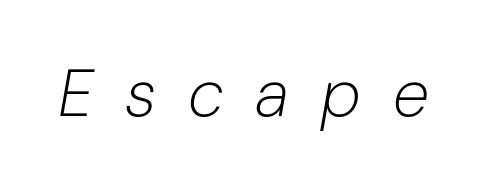
The image shows 66 px light type, italic (leaning right); set unusually wide letter spacing (+0.48 em), not underlined; low stroke contrast and a medium x-height.
